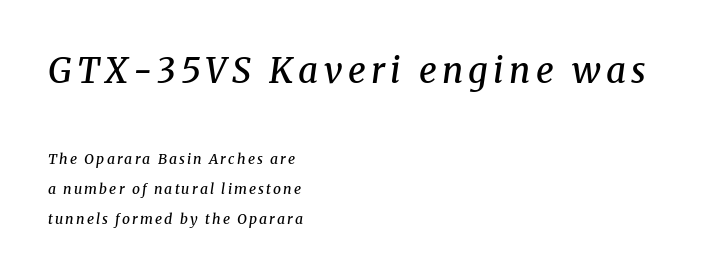
Q: Is the text bold? A: Semi-bold.
Q: Is the text italic (slanted)? A: Yes, it leans right by about 8 degrees.
Q: Is the typeface a serif or a sans-serif typeface? A: Serif.
Q: Is the text underlined? A: No.
Q: How is the paragraph aligned? A: Left-aligned.
Q: Is the spacing between lines tight, normal or loose? A: Loose.
Q: Which block of text is set in a larger size, the first (top) or the second (bottom)? A: The first (top) one.
Q: Width (condensed, normal, or wide)? A: Normal.
Q: Stroke contrast? A: Medium.
Q: x-height? A: Medium.
Q: Monospaced? A: No.
